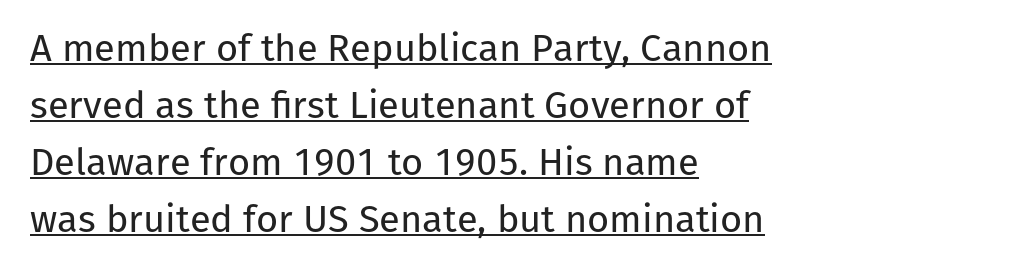
The lines are quadded left. A baseline rule has been typeset under these characters. The passage shown is typeset with a sans-serif family. Is there any slant? The stems are plumb. What stands out about the letter spacing? Nothing — it is the standard amount. How would I describe the line gaps? Plain and ordinary.
